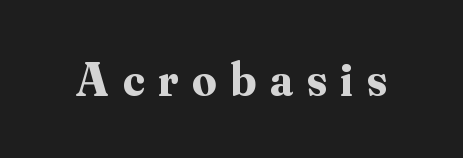
Students, note that the glyphs here are deliberately spaced far apart. You can tell from the footed stems that serif type was used. Each letter keeps its own natural width here, so spacing adapts to shape. Does the lettering tilt? It doesn't — this is upright. The baseline area is clear.
